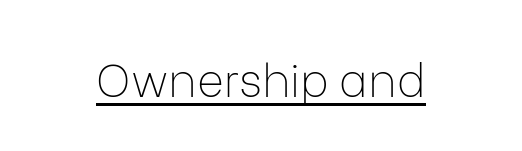
{"serif": "no", "italic": "no", "bold": "no", "weight": "thin", "width": "normal", "stroke_contrast": "low", "x_height": "medium", "monospaced": "no", "underline": "yes", "align": "center", "letter_spacing": "normal", "letter_spacing_em": 0.0, "glyph_px": 46}
